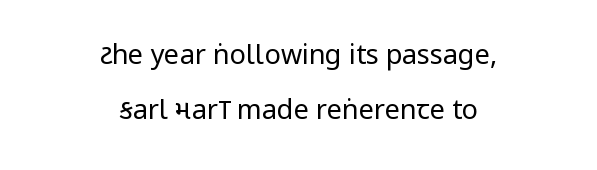
The image shows 27 px text type, upright; set centered, loose line spacing (2.03x), normal letter spacing, not underlined.
